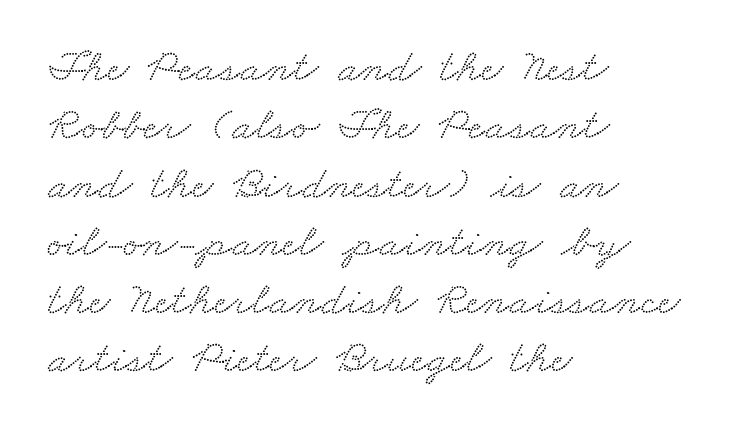
The typeface chosen for these lines features serifs. Notice how the passage keeps a crisp vertical edge on the left only. Varying glyph widths throughout — classic text-font behaviour. A bare baseline throughout the passage. What stands out about the letter spacing? Nothing — it is the standard amount.
